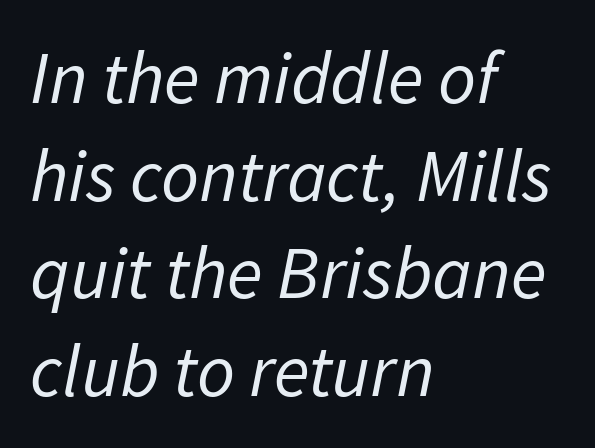
Q: Is the text bold? A: No.
Q: Is the text italic (slanted)? A: Yes, it leans right by about 11 degrees.
Q: Is the text underlined? A: No.
Q: How is the paragraph aligned? A: Left-aligned.
Q: Is the spacing between letters normal or unusually wide? A: Normal.
Q: Is the spacing between lines tight, normal or loose? A: Normal.
Q: Width (condensed, normal, or wide)? A: Normal.
Q: Stroke contrast? A: Low.
Q: x-height? A: Medium.
Q: Monospaced? A: No.
